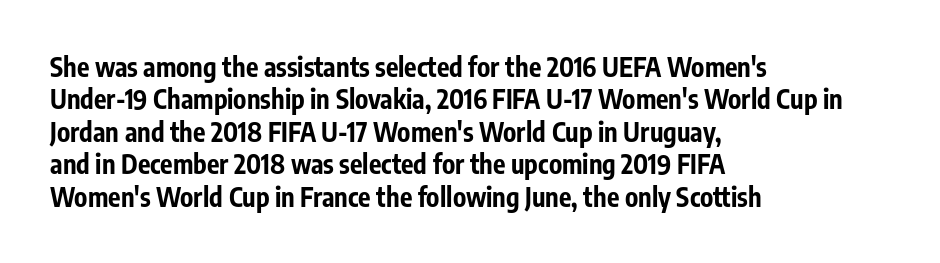
{"italic": "no", "bold": "yes", "underline": "no", "align": "left", "line_spacing": "normal", "line_spacing_ratio": 1.25, "letter_spacing": "normal", "letter_spacing_em": 0.0, "glyph_px": 26}
